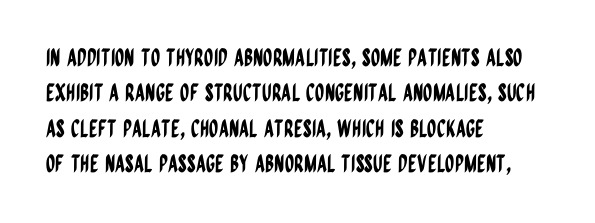
{"italic": "no", "underline": "no", "align": "left", "line_spacing": "normal", "line_spacing_ratio": 1.47, "letter_spacing": "normal", "letter_spacing_em": 0.0, "glyph_px": 24}
